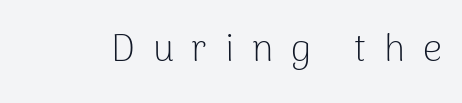
Letterform terminals end flat and unadorned throughout the passage. A typesetter would call this proportional, since set widths differ per character. The weight tops out at a normal text grade. Just letters on the line, the space beneath them empty. Posture: upright roman.
